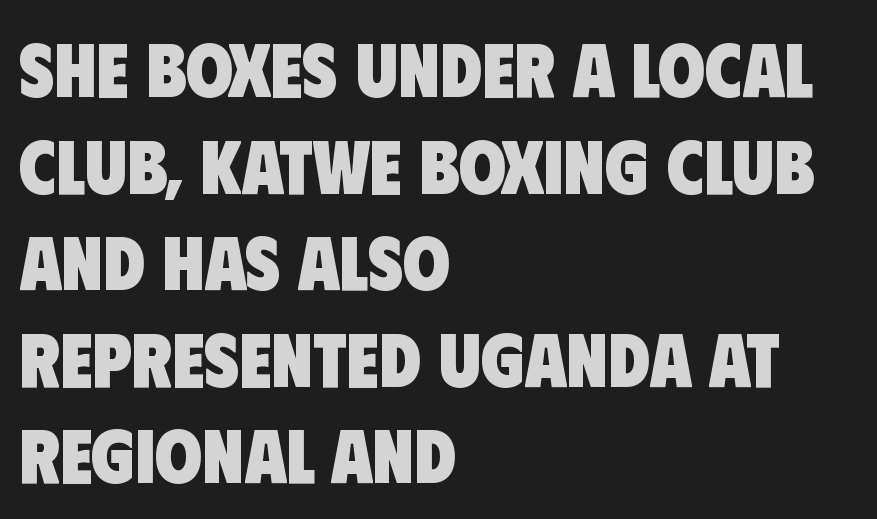
{"serif": "no", "bold": "yes", "weight": "heavy", "width": "condensed", "stroke_contrast": "low", "x_height": "large", "monospaced": "no", "underline": "no", "align": "left", "line_spacing": "normal", "line_spacing_ratio": 1.27, "letter_spacing": "normal", "letter_spacing_em": 0.0, "glyph_px": 76}
